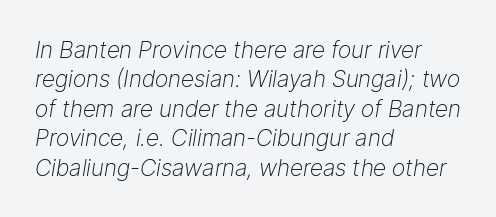
Q: Is the text bold? A: No.
Q: Is the text italic (slanted)? A: Yes, it leans right by about 9 degrees.
Q: Is the text underlined? A: No.
Q: How is the paragraph aligned? A: Left-aligned.
Q: Is the spacing between letters normal or unusually wide? A: Normal.
Q: Is the spacing between lines tight, normal or loose? A: Normal.
